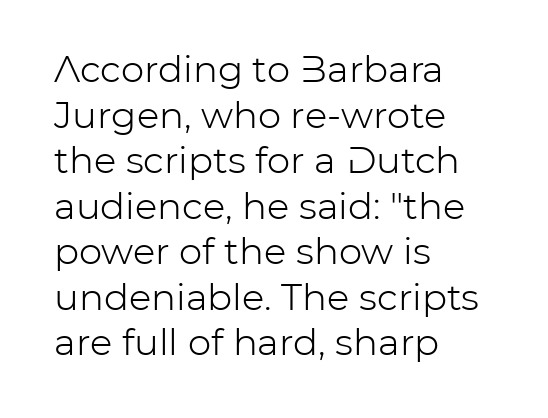
{"serif": "no", "italic": "no", "bold": "no", "weight": "light", "width": "normal", "stroke_contrast": "low", "x_height": "medium", "monospaced": "no", "underline": "no", "align": "left", "line_spacing_ratio": 1.23, "letter_spacing": "normal", "letter_spacing_em": 0.0, "glyph_px": 37}
